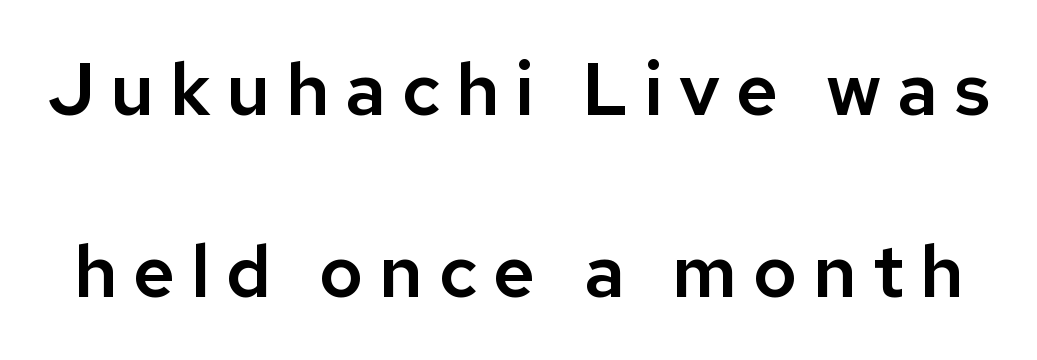
The face used here is rendered with a markedly widened letterfit. What kind of face is this? One without serifs — a sans. Each letter keeps its own natural width here, so spacing adapts to shape. Check under the words: just untouched page. Is there much room between lines? Yes — plenty of vertical air separates them.
